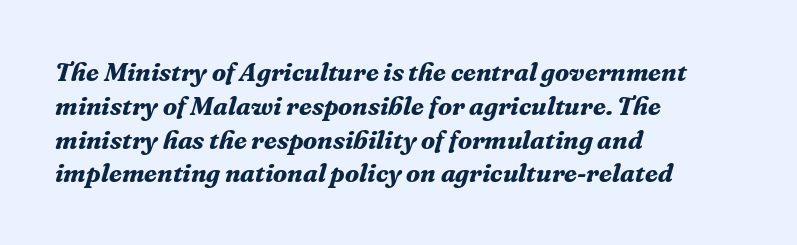
Q: Is the text bold? A: Yes.
Q: Is the text italic (slanted)? A: Yes, it leans right by about 16 degrees.
Q: Is the text underlined? A: No.
Q: How is the paragraph aligned? A: Left-aligned.
Q: Is the spacing between letters normal or unusually wide? A: Normal.
Q: Is the spacing between lines tight, normal or loose? A: Normal.
